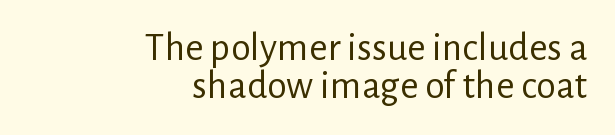
The image shows 40 px regular-weight sans-serif type, upright; set right-aligned, tight line spacing (0.96x), normal letter spacing, not underlined; low stroke contrast and a medium x-height.
